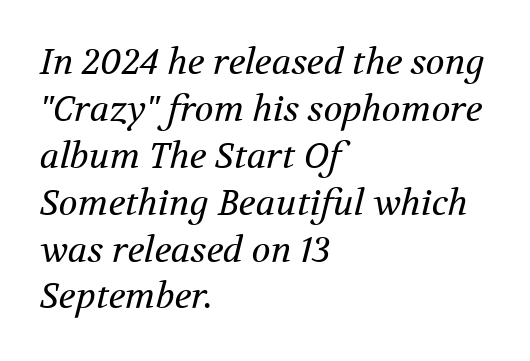
The image shows 35 px regular-weight serif type, italic (leaning right); set left-aligned, normal line spacing (1.34x), normal letter spacing, not underlined; medium stroke contrast and a medium x-height.
